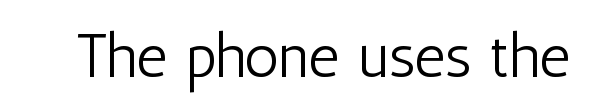
The image shows 61 px light, condensed sans-serif type, upright; set normal letter spacing, not underlined; low stroke contrast and a medium x-height.
